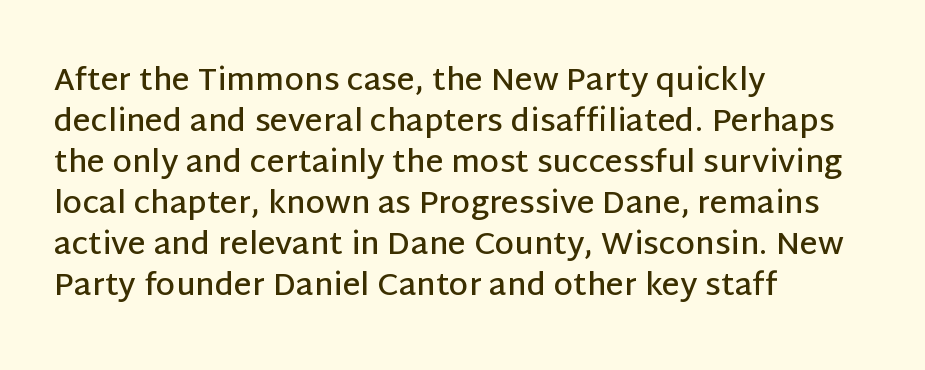
The space between consecutive lines is moderate. Posture: straight, roman, zero tilt. Default kerning and tracking; the words read as compact shapes. Is this a fixed-width face? No — the glyphs have proportional, varying widths. Compared with an ordinary text face, these strokes are moderately heavier — a semibold.
